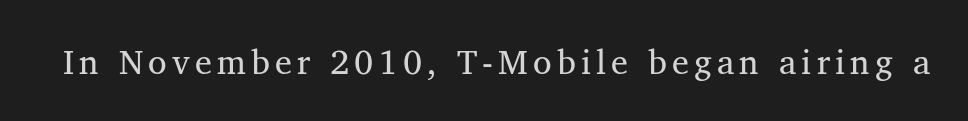
Q: Is the text bold? A: No.
Q: Is the typeface a serif or a sans-serif typeface? A: Serif.
Q: Is the text underlined? A: No.
Q: Width (condensed, normal, or wide)? A: Normal.
Q: Stroke contrast? A: Medium.
Q: x-height? A: Medium.
Q: Monospaced? A: No.
